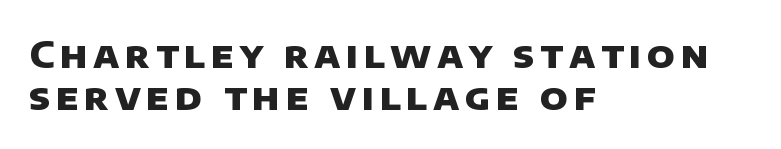
Q: Is the text bold? A: Yes.
Q: Is the typeface a serif or a sans-serif typeface? A: Sans-serif.
Q: Is the text underlined? A: No.
Q: How is the paragraph aligned? A: Left-aligned.
Q: Is the spacing between lines tight, normal or loose? A: Tight.
Q: Width (condensed, normal, or wide)? A: Normal.
Q: Stroke contrast? A: Low.
Q: x-height? A: Large.
Q: Monospaced? A: No.
